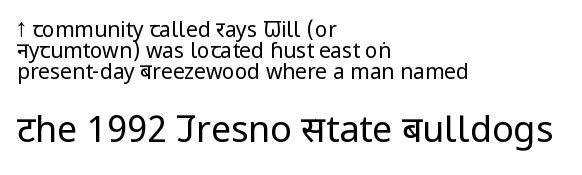
Q: Is the text bold? A: No.
Q: Is the text italic (slanted)? A: No, it is upright.
Q: Is the typeface a serif or a sans-serif typeface? A: Sans-serif.
Q: Is the text underlined? A: No.
Q: How is the paragraph aligned? A: Left-aligned.
Q: Is the spacing between letters normal or unusually wide? A: Normal.
Q: Is the spacing between lines tight, normal or loose? A: Tight.
Q: Which block of text is set in a larger size, the first (top) or the second (bottom)? A: The second (bottom) one.
Q: Width (condensed, normal, or wide)? A: Condensed.
Q: Stroke contrast? A: Low.
Q: x-height? A: Large.
Q: Monospaced? A: No.
